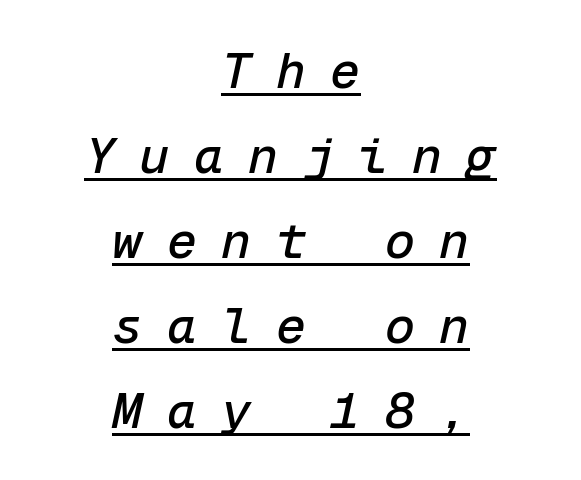
Regular leading. Underlined type. The letterforms stand isolated, each surrounded by extra space. Typeset on center — no edge is straight. Italic? Definitely — the glyphs are oblique.
